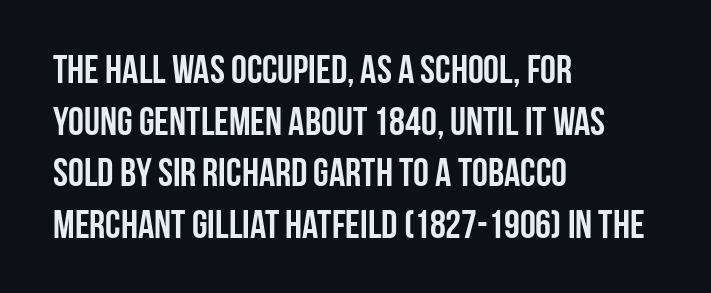
{"serif": "no", "italic": "no", "bold": "yes", "weight": "semibold", "width": "condensed", "stroke_contrast": "low", "x_height": "large", "monospaced": "no", "underline": "no", "align": "left", "line_spacing": "normal", "line_spacing_ratio": 1.29, "letter_spacing": "normal", "letter_spacing_em": 0.0, "glyph_px": 40}
